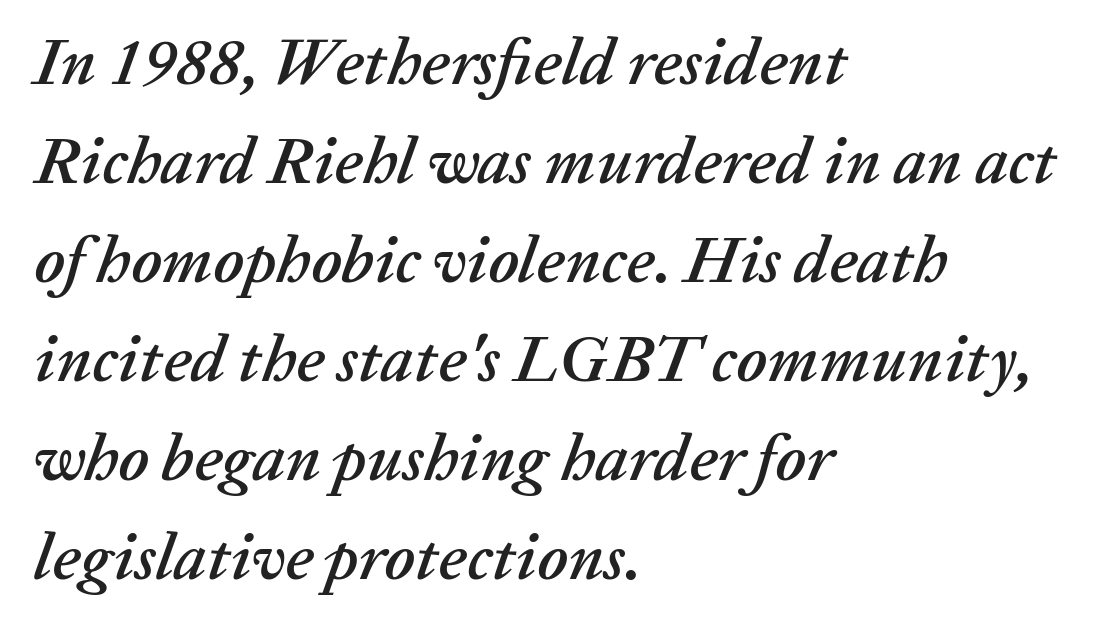
Do the characters align in a grid? No, the font is proportional. A clean baseline with only descenders dipping below it. These lines keep a tight, regular rhythm from letter to letter. Leading: standard. A classic flush-left, rag-right setting is used for this passage. Is the type slanted? Yes — the strokes lean at a clear angle.
